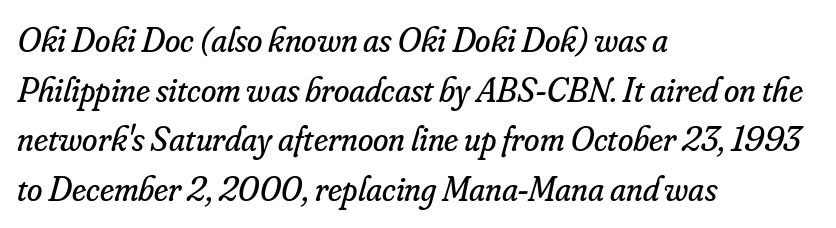
{"serif": "yes", "italic": "yes", "lean": "right", "slant_degrees": 16, "bold": "no", "weight": "regular", "width": "normal", "stroke_contrast": "low", "x_height": "small", "monospaced": "no", "underline": "no", "align": "left", "line_spacing": "normal", "line_spacing_ratio": 1.42, "letter_spacing": "normal", "letter_spacing_em": 0.0, "glyph_px": 35}
